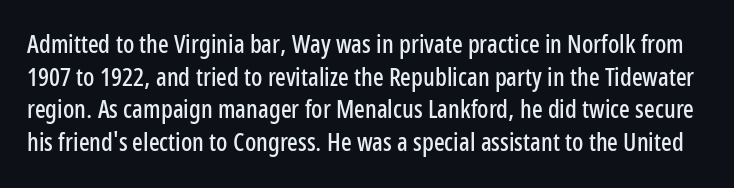
Q: Is the text italic (slanted)? A: No, it is upright.
Q: Is the text underlined? A: No.
Q: Is the spacing between letters normal or unusually wide? A: Normal.
Q: Is the spacing between lines tight, normal or loose? A: Normal.
